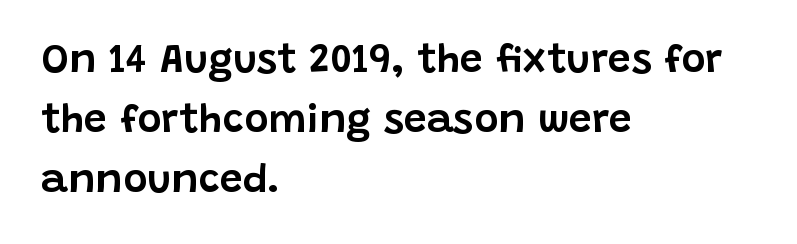
Q: Is the text italic (slanted)? A: No, it is upright.
Q: Is the typeface a serif or a sans-serif typeface? A: Sans-serif.
Q: Is the text underlined? A: No.
Q: How is the paragraph aligned? A: Left-aligned.
Q: Is the spacing between letters normal or unusually wide? A: Normal.
Q: Is the spacing between lines tight, normal or loose? A: Normal.
Q: Width (condensed, normal, or wide)? A: Normal.
Q: Stroke contrast? A: Low.
Q: x-height? A: Large.
Q: Monospaced? A: No.
